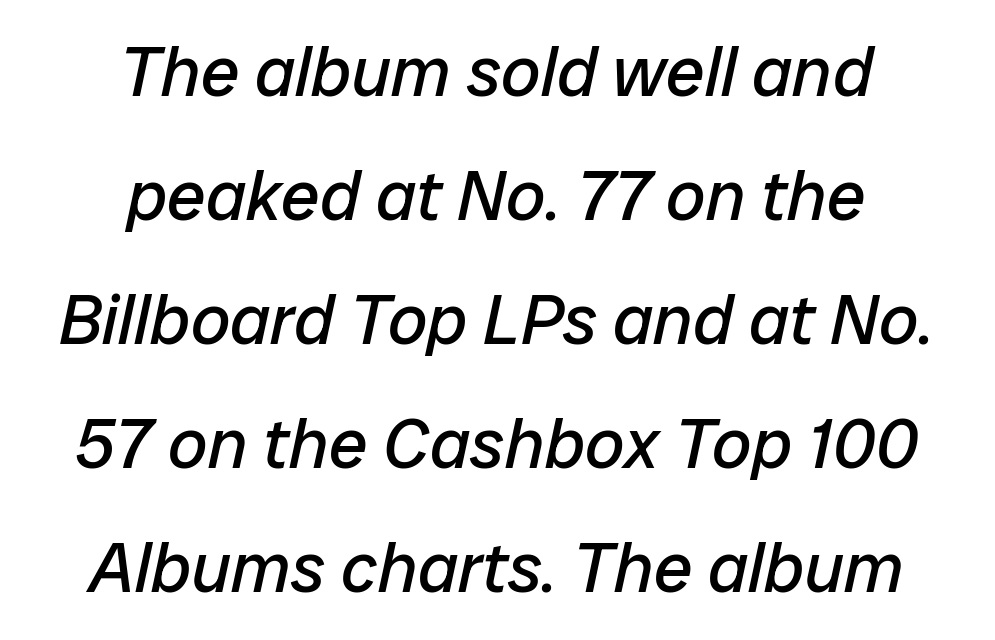
Q: Is the text bold? A: No.
Q: Is the text italic (slanted)? A: Yes, it leans right by about 12 degrees.
Q: Is the text underlined? A: No.
Q: How is the paragraph aligned? A: Centered.
Q: Is the spacing between letters normal or unusually wide? A: Normal.
Q: Width (condensed, normal, or wide)? A: Normal.
Q: Stroke contrast? A: Low.
Q: x-height? A: Medium.
Q: Monospaced? A: No.
